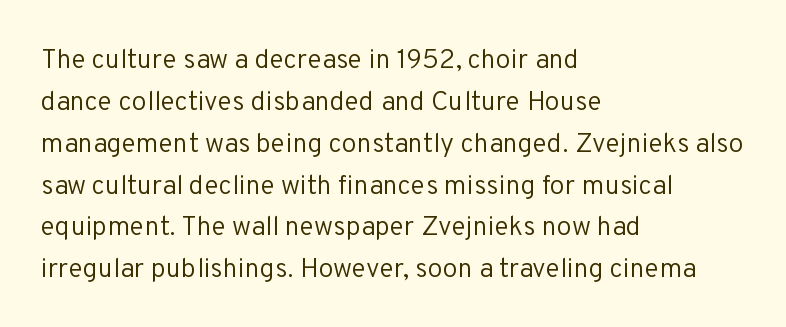
Q: Is the text bold? A: No.
Q: Is the text italic (slanted)? A: No, it is upright.
Q: Is the text underlined? A: No.
Q: How is the paragraph aligned? A: Left-aligned.
Q: Is the spacing between letters normal or unusually wide? A: Normal.
Q: Is the spacing between lines tight, normal or loose? A: Normal.
